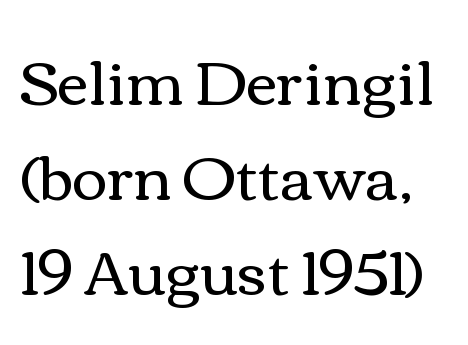
Q: Is the text bold? A: No.
Q: Is the text italic (slanted)? A: No, it is upright.
Q: Is the text underlined? A: No.
Q: Is the spacing between letters normal or unusually wide? A: Normal.
Q: Is the spacing between lines tight, normal or loose? A: Normal.
Q: Width (condensed, normal, or wide)? A: Wide.
Q: x-height? A: Medium.
Q: Monospaced? A: No.
